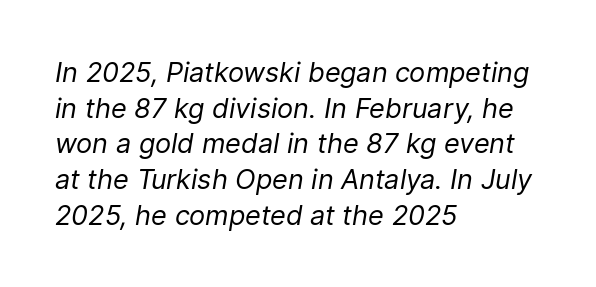
{"italic": "yes", "lean": "right", "slant_degrees": 9, "bold": "no", "underline": "no", "align": "left", "line_spacing": "normal", "line_spacing_ratio": 1.32, "letter_spacing": "normal", "letter_spacing_em": 0.0, "glyph_px": 27}
